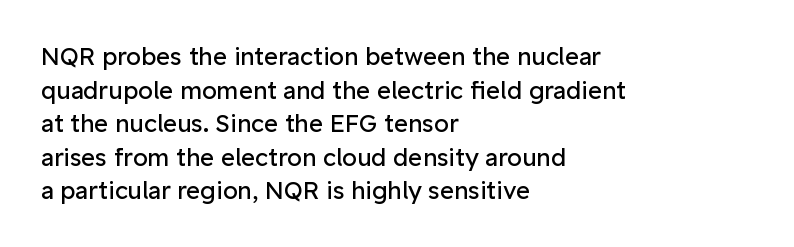
Q: Is the text bold? A: No.
Q: Is the text italic (slanted)? A: No, it is upright.
Q: Is the text underlined? A: No.
Q: How is the paragraph aligned? A: Left-aligned.
Q: Is the spacing between letters normal or unusually wide? A: Normal.
Q: Is the spacing between lines tight, normal or loose? A: Normal.
